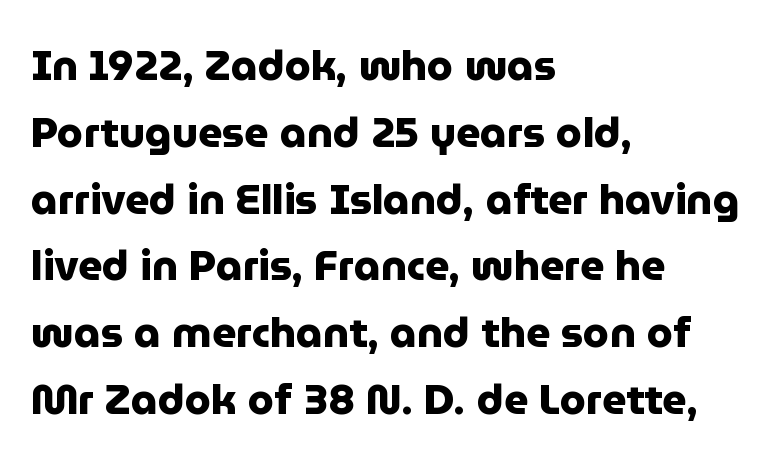
Q: Is the text bold? A: Yes.
Q: Is the text italic (slanted)? A: No, it is upright.
Q: Is the typeface a serif or a sans-serif typeface? A: Sans-serif.
Q: Is the text underlined? A: No.
Q: How is the paragraph aligned? A: Left-aligned.
Q: Is the spacing between letters normal or unusually wide? A: Normal.
Q: Is the spacing between lines tight, normal or loose? A: Normal.
Q: Width (condensed, normal, or wide)? A: Normal.
Q: Stroke contrast? A: Low.
Q: x-height? A: Medium.
Q: Monospaced? A: No.
